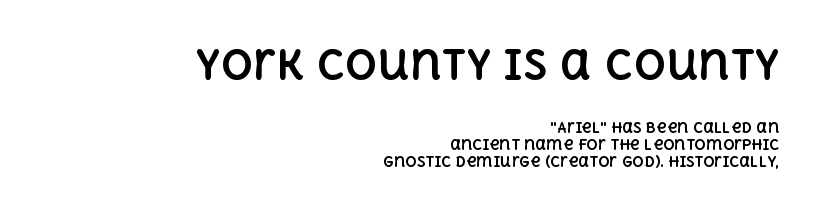
The image shows 40 px bold type, upright; set right-aligned, line spacing 1.2x, normal letter spacing, not underlined; the first (top) block is 2.86x larger; a large x-height.
